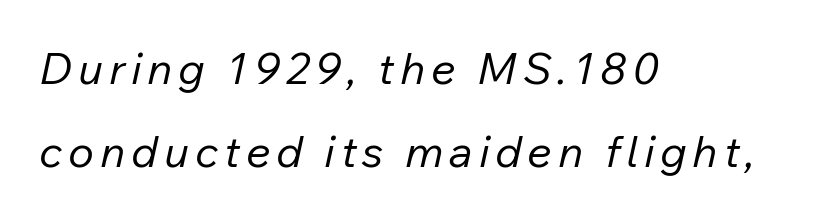
The image shows 44 px regular-weight type, italic (leaning right); set left-aligned, line spacing 1.88x, not underlined; low stroke contrast and a medium x-height.
